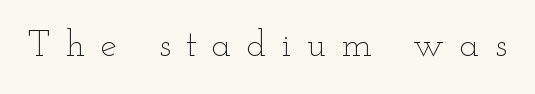
Posture: vertical. Words appear elongated and porous because spacing is wide. Quick note: underline off. Each stroke keeps to a modest, everyday thickness or less. Is this a fixed-width face? No — the glyphs have proportional, varying widths.
